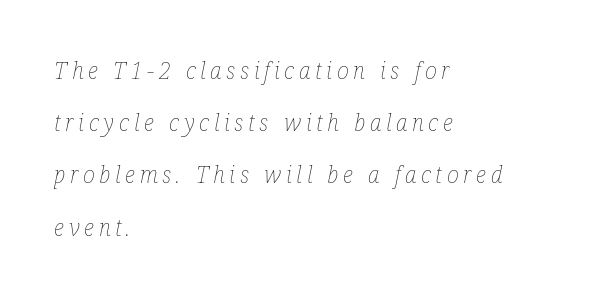
Characters are canted at an angle relative to the baseline's perpendicular. Does extra space separate the letters? Yes, quite a lot of it. Weight class: somewhere from thin through regular. Rule under the text: the space is simply empty. Rows of type keep a wide berth in the vertical direction. Horizontally, the lines are justified to the leading edge only.
